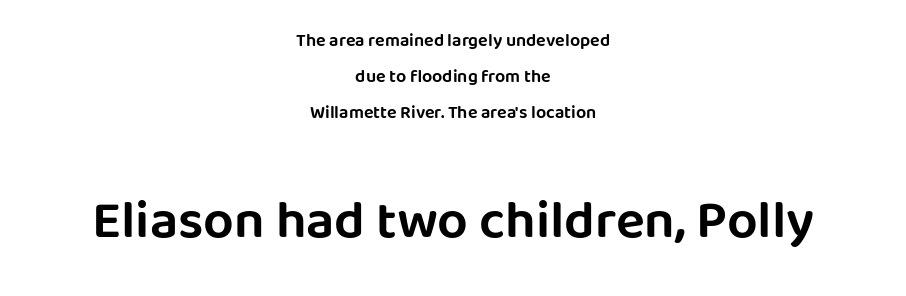
{"serif": "no", "italic": "no", "width": "normal", "stroke_contrast": "low", "x_height": "large", "monospaced": "no", "underline": "no", "align": "center", "line_spacing": "loose", "line_spacing_ratio": 2.0, "letter_spacing": "normal", "letter_spacing_em": 0.0, "larger_block": "second", "size_ratio": 3.0, "glyph_px": 54}
